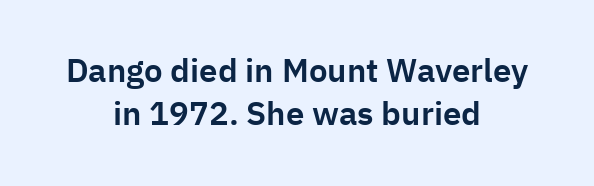
The image shows 33 px sans-serif type, upright; set centered, normal line spacing (1.31x), normal letter spacing, not underlined; low stroke contrast and a medium x-height.
